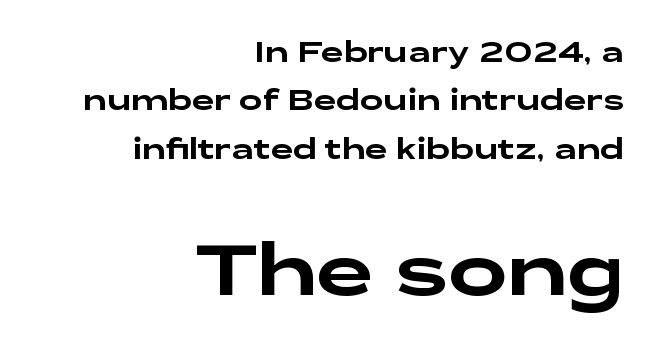
The image shows 71 px wide sans-serif type, upright; set right-aligned, line spacing 1.73x, normal letter spacing, not underlined; the second (bottom) block is 2.54x larger; low stroke contrast and a medium x-height.
